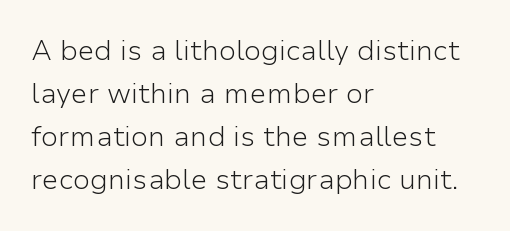
Designer's note — italics off, roman on. Is the letter spacing exaggerated? No — it looks like the ordinary default. The paragraph shown leans on its left margin. Underlining? Definitely not there. Proportional: the letters do not fall into vertical columns. In terms of letterform style, serifs are entirely absent.
